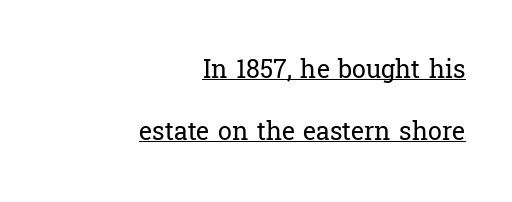
The image shows 25 px text type, upright; set right-aligned, loose line spacing (2.48x), normal letter spacing, underlined.
